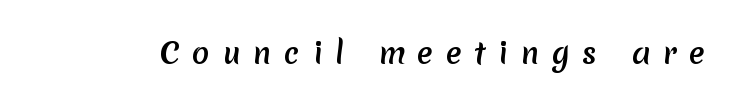
{"serif": "no", "bold": "yes", "weight": "semibold", "width": "normal", "stroke_contrast": "low", "x_height": "medium", "monospaced": "no", "underline": "no", "letter_spacing": "wide", "letter_spacing_em": 0.44, "glyph_px": 29}
